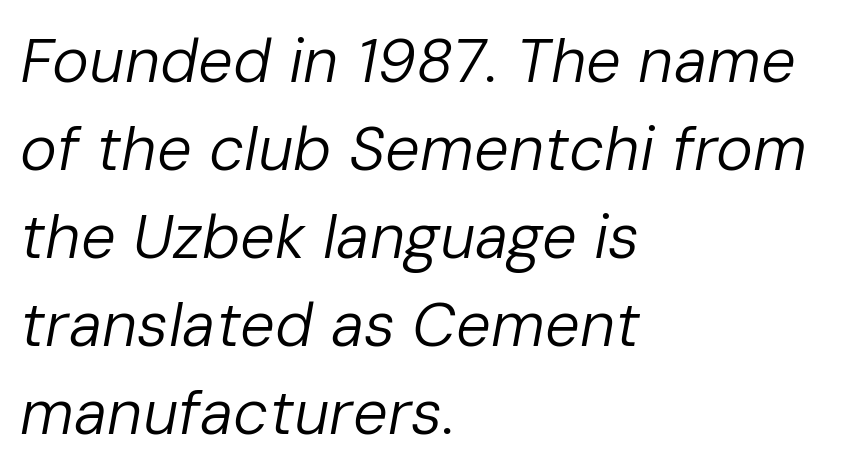
Q: Is the text bold? A: No.
Q: Is the text italic (slanted)? A: Yes, it leans right by about 10 degrees.
Q: Is the text underlined? A: No.
Q: How is the paragraph aligned? A: Left-aligned.
Q: Is the spacing between letters normal or unusually wide? A: Normal.
Q: Is the spacing between lines tight, normal or loose? A: Normal.
Q: Width (condensed, normal, or wide)? A: Normal.
Q: Stroke contrast? A: Low.
Q: x-height? A: Medium.
Q: Monospaced? A: No.
